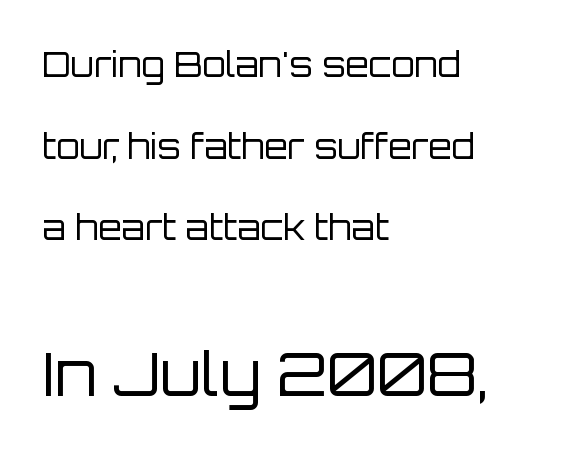
{"serif": "no", "italic": "no", "bold": "no", "weight": "regular", "width": "normal", "stroke_contrast": "low", "x_height": "large", "monospaced": "no", "underline": "no", "align": "left", "line_spacing": "loose", "line_spacing_ratio": 2.4, "letter_spacing": "normal", "letter_spacing_em": 0.0, "larger_block": "second", "size_ratio": 1.76, "glyph_px": 60}
